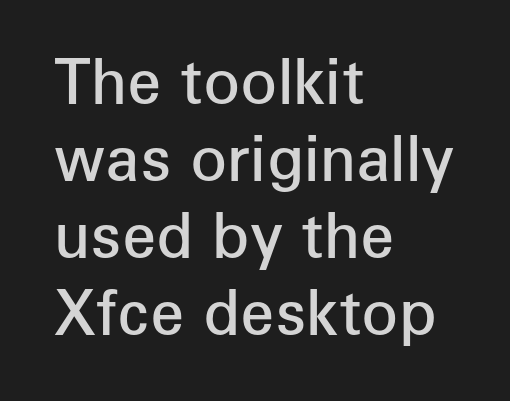
{"serif": "no", "italic": "no", "bold": "semi", "weight": "semibold", "width": "normal", "stroke_contrast": "low", "x_height": "medium", "monospaced": "no", "underline": "no", "align": "left", "line_spacing": "normal", "line_spacing_ratio": 1.26, "letter_spacing": "normal", "letter_spacing_em": 0.0, "glyph_px": 61}
